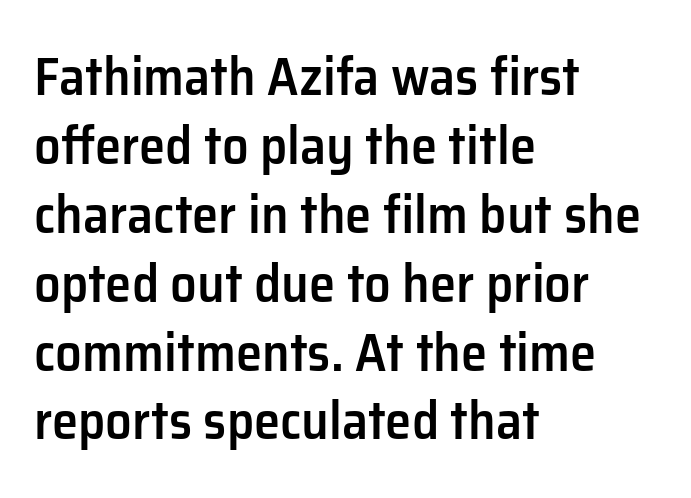
The image shows 53 px semibold sans-serif type, upright; set left-aligned, normal line spacing (1.3x), normal letter spacing, not underlined; low stroke contrast and a medium x-height.
